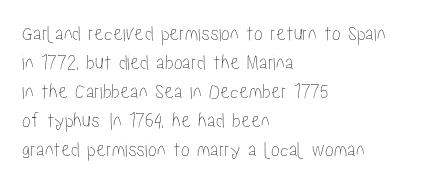
Q: Is the text italic (slanted)? A: No, it is upright.
Q: Is the text underlined? A: No.
Q: How is the paragraph aligned? A: Left-aligned.
Q: Is the spacing between letters normal or unusually wide? A: Normal.
Q: Is the spacing between lines tight, normal or loose? A: Normal.
